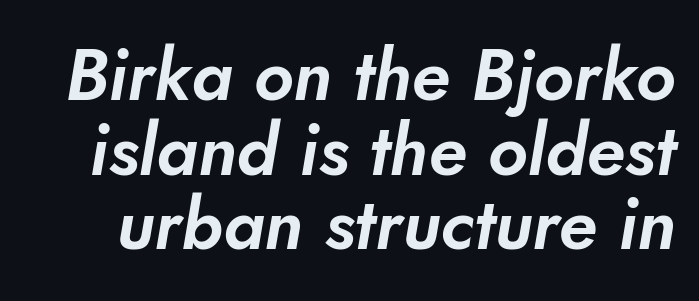
The image shows 71 px sans-serif type; set tight line spacing (1.05x), normal letter spacing, not underlined; low stroke contrast and a small x-height.
